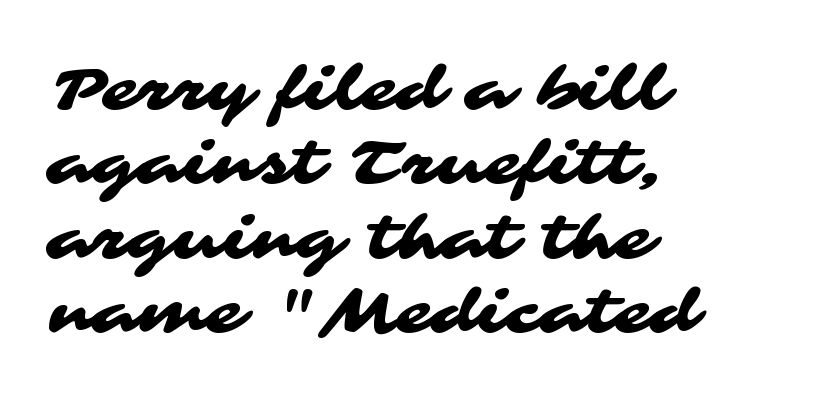
This rendering uses left alignment, leaving the right contour irregular. Classification — sans serif. The face used here is rendered with its standard letterfit. This rendering features lettering with no underline.
